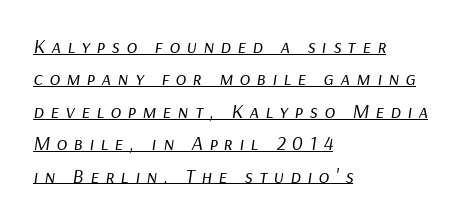
Q: Is the text bold? A: No.
Q: Is the text italic (slanted)? A: Yes, it leans right by about 9 degrees.
Q: Is the text underlined? A: Yes.
Q: How is the paragraph aligned? A: Left-aligned.
Q: Is the spacing between letters normal or unusually wide? A: Unusually wide.
Q: Is the spacing between lines tight, normal or loose? A: Normal.
